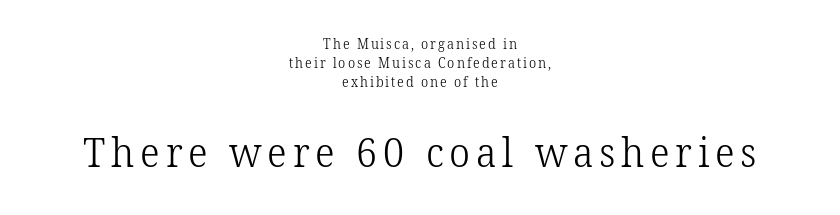
Line spacing here is normal. Observe the serifs anchoring each vertical stroke in this sample. You could not count columns in this text — the font is proportionally spaced. The lines in this sample share a center point and differ in where they start and stop. Stroke mass is kept to a normal reading level or below.
